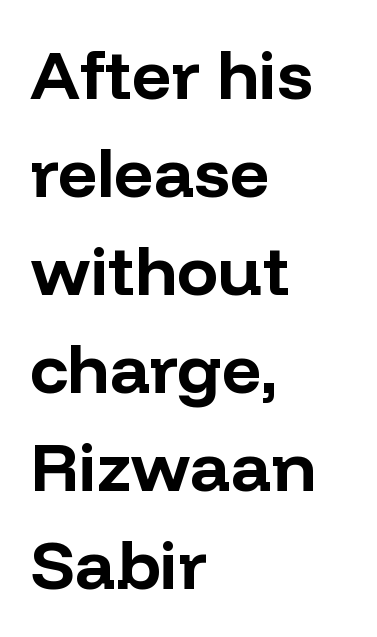
This rendering uses left alignment, leaving the right contour irregular. These lines are composed in type without serifs. The letters advance in unequal steps, a hallmark of proportional type. Nobody drew a line under any word here. Default kerning and tracking; the words read as compact shapes.
